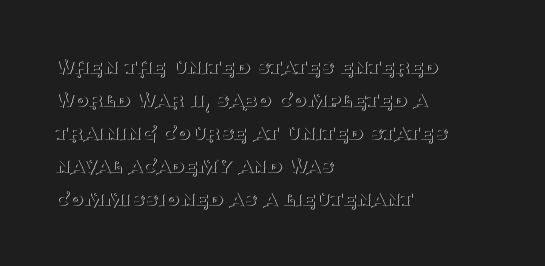
{"italic": "no", "bold": "no", "underline": "no", "align": "left", "line_spacing": "normal", "line_spacing_ratio": 1.44, "letter_spacing": "normal", "letter_spacing_em": 0.0, "glyph_px": 23}
